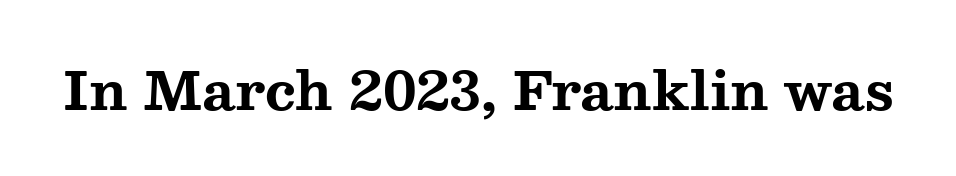
Q: Is the text bold? A: Yes.
Q: Is the text italic (slanted)? A: No, it is upright.
Q: Is the typeface a serif or a sans-serif typeface? A: Serif.
Q: Is the text underlined? A: No.
Q: Is the spacing between letters normal or unusually wide? A: Normal.
Q: Width (condensed, normal, or wide)? A: Wide.
Q: Stroke contrast? A: Medium.
Q: x-height? A: Medium.
Q: Monospaced? A: No.
